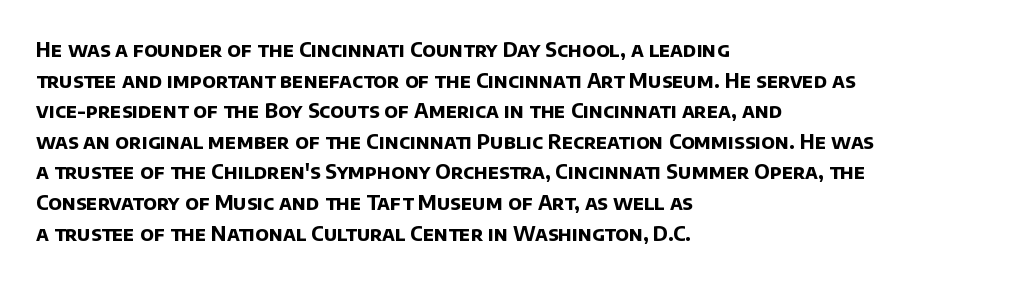
Notice how descenders clear the ascenders below comfortably — that's standard leading. Look at the tracking — it's just the regular setting, nothing added. A clean baseline with only descenders dipping below it. Leftover space on each line is placed entirely after the last word. Look at the stroke-to-counter ratio: heavy, a bold.
